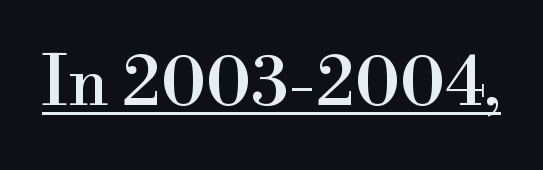
The image shows 68 px serif type, upright; set normal letter spacing, underlined; high stroke contrast and a small x-height.
